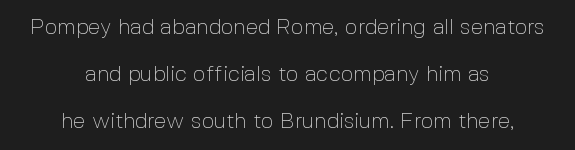
Q: Is the text bold? A: No.
Q: Is the text italic (slanted)? A: No, it is upright.
Q: Is the text underlined? A: No.
Q: How is the paragraph aligned? A: Centered.
Q: Is the spacing between letters normal or unusually wide? A: Normal.
Q: Is the spacing between lines tight, normal or loose? A: Loose.
